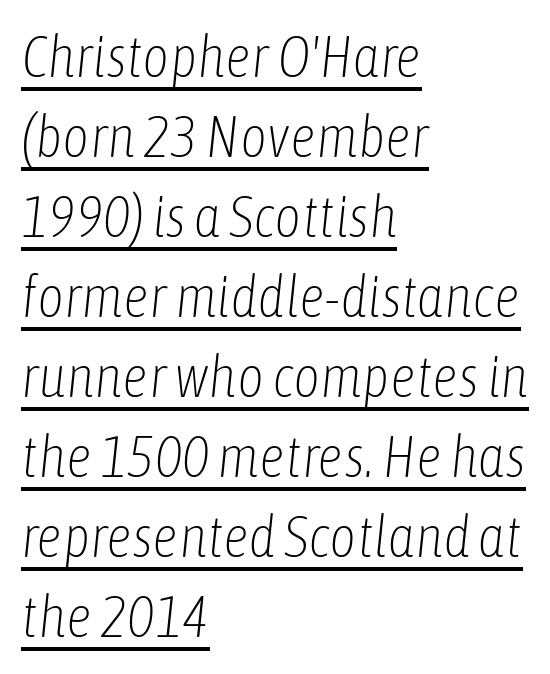
Check the space under the baseline: a stroke is drawn there. The rendering applies a slant to the glyphs. These lines keep a tight, regular rhythm from letter to letter. Line spacing here is normal. The rag falls on the right side of this text block. Each letter keeps its own natural width here, so spacing adapts to shape.
